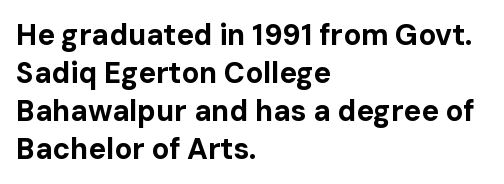
Alignment: flush left. Does extra space separate the letters? No, they use regular spacing. Varying glyph widths throughout — classic text-font behaviour. One glance says typical: line gaps are just what's usual. Descender tails drop into unmarked territory. It's the straight-up-and-down kind of type.
